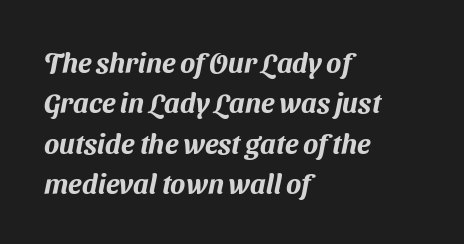
The image shows 28 px sans-serif type; set left-aligned, normal line spacing (1.44x), normal letter spacing, not underlined; medium stroke contrast and a medium x-height.
